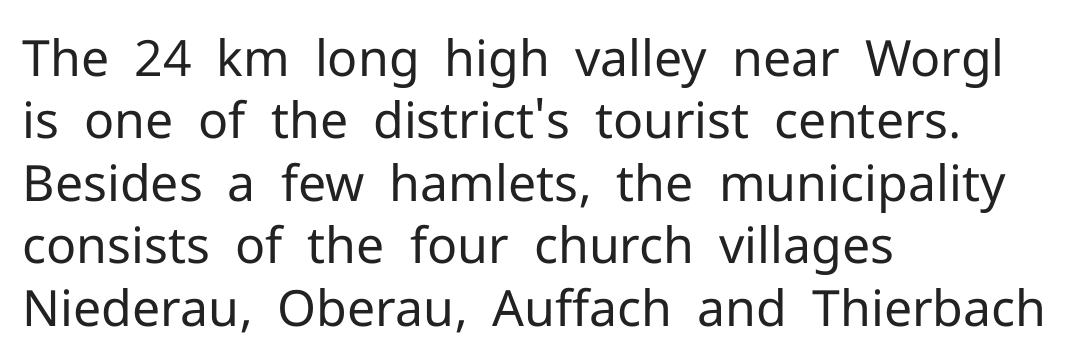
Descenders are the only things crossing below the line. Compared with typical paragraphs, the rows here are spaced about the same. Character widths vary here, with narrow letters taking less room than wide ones. This sample is left-justified, so line endings fall wherever the words run out.
